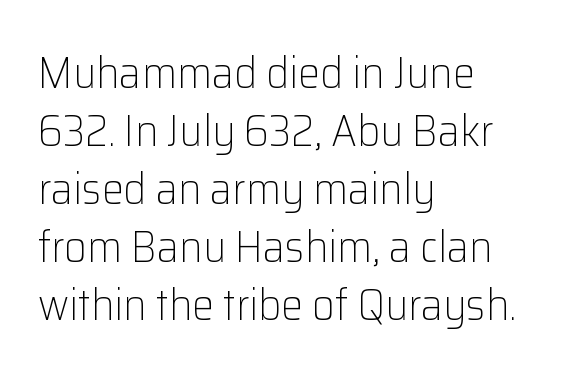
Q: Is the text bold? A: No.
Q: Is the text italic (slanted)? A: No, it is upright.
Q: Is the typeface a serif or a sans-serif typeface? A: Sans-serif.
Q: Is the text underlined? A: No.
Q: How is the paragraph aligned? A: Left-aligned.
Q: Is the spacing between letters normal or unusually wide? A: Normal.
Q: Is the spacing between lines tight, normal or loose? A: Normal.
Q: Width (condensed, normal, or wide)? A: Normal.
Q: Stroke contrast? A: Low.
Q: x-height? A: Medium.
Q: Monospaced? A: No.
